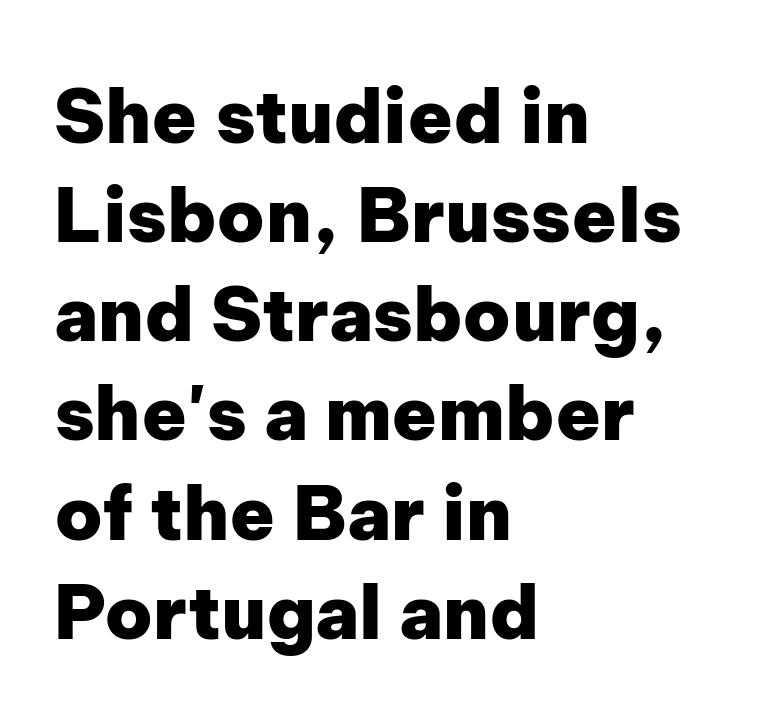
The image shows 74 px heavy sans-serif type, upright; set left-aligned, normal line spacing (1.34x), normal letter spacing, not underlined; low stroke contrast and a medium x-height.
